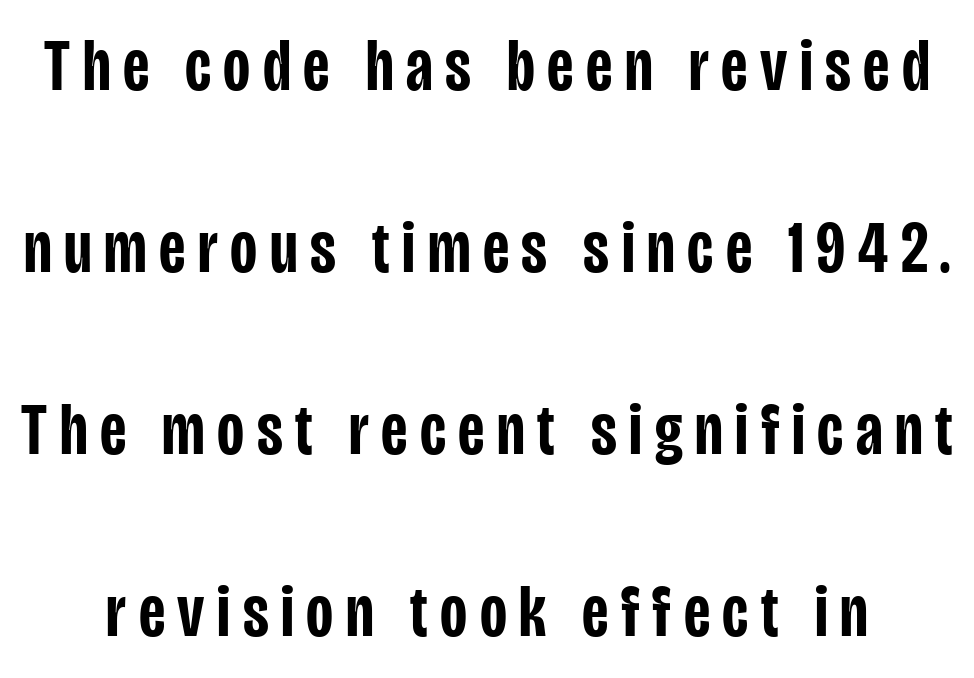
Q: Is the text bold? A: Semi-bold.
Q: Is the text italic (slanted)? A: No, it is upright.
Q: Is the typeface a serif or a sans-serif typeface? A: Sans-serif.
Q: Is the text underlined? A: No.
Q: Is the spacing between lines tight, normal or loose? A: Loose.
Q: Width (condensed, normal, or wide)? A: Condensed.
Q: Stroke contrast? A: Low.
Q: x-height? A: Large.
Q: Monospaced? A: No.
